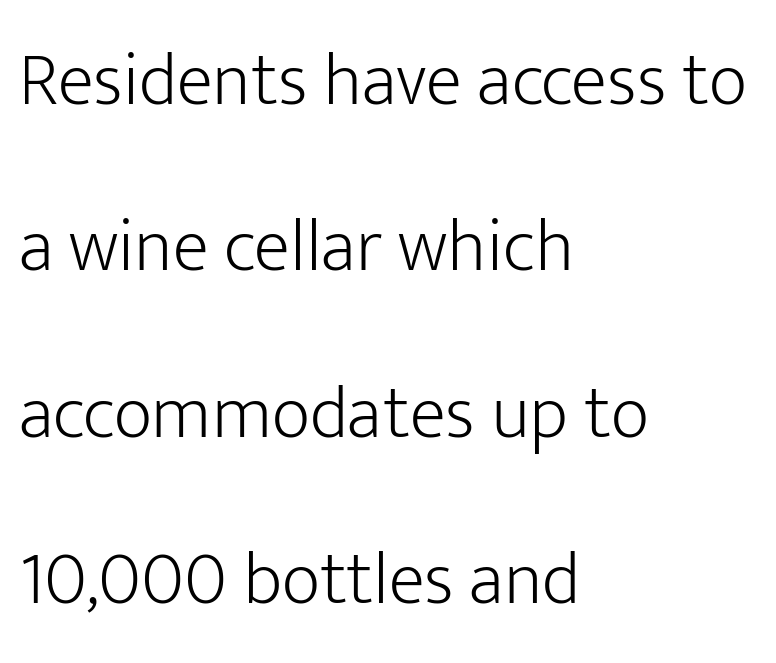
The letters advance in unequal steps, a hallmark of proportional type. Characters remain perfectly vertical along every line. Leftover space on each line is placed entirely after the last word. Does the leading feel generous? Absolutely, it's lavish. The passage shown is not bold in any degree. Note: no serifs on the glyphs.
